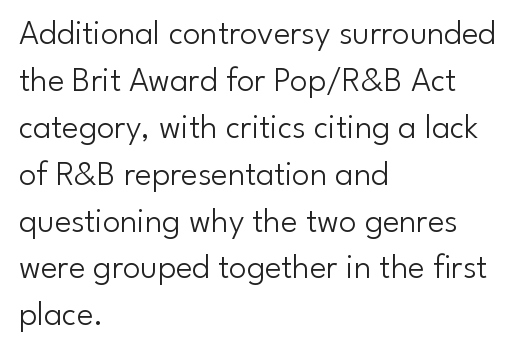
The image shows 35 px light sans-serif type, upright; set left-aligned, normal line spacing (1.34x), normal letter spacing, not underlined; low stroke contrast and a small x-height.
